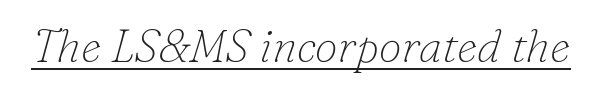
{"serif": "yes", "italic": "yes", "lean": "right", "slant_degrees": 16, "bold": "no", "weight": "thin", "width": "normal", "stroke_contrast": "low", "x_height": "small", "monospaced": "no", "underline": "yes", "letter_spacing": "normal", "letter_spacing_em": 0.0, "glyph_px": 46}
